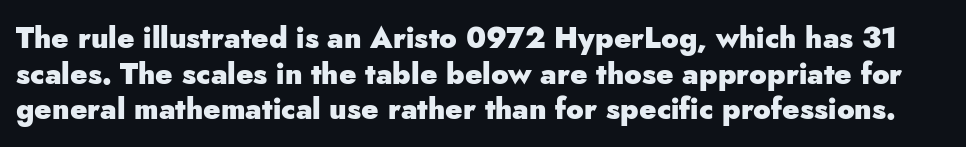
The image shows 29 px heavy sans-serif type, upright; set line spacing 1.23x, normal letter spacing, not underlined; low stroke contrast and a small x-height.
